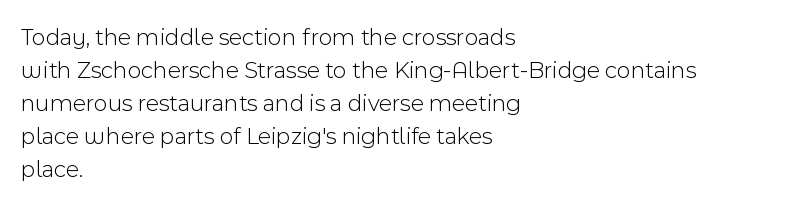
The image shows 24 px text type, upright; set left-aligned, normal line spacing (1.37x), normal letter spacing, not underlined.
